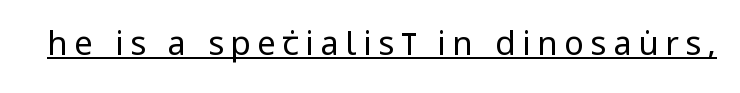
{"serif": "no", "italic": "no", "bold": "no", "weight": "regular", "width": "condensed", "stroke_contrast": "low", "x_height": "large", "monospaced": "no", "underline": "yes", "letter_spacing": "wide", "letter_spacing_em": 0.2, "glyph_px": 33}
